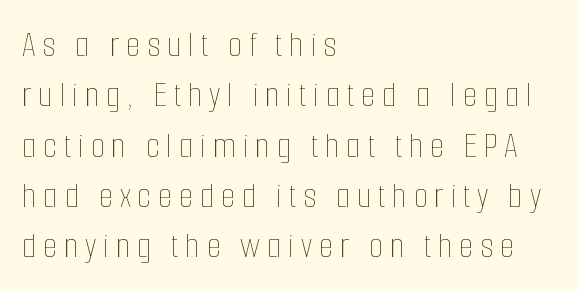
Is this a fixed-width face? No — the glyphs have proportional, varying widths. The typesetter chose a ragged-right arrangement here. Descenders hang freely into open space. The typesetting does not lean heavy: it is not bold. Normally led — the rows are evenly, conventionally spaced.
